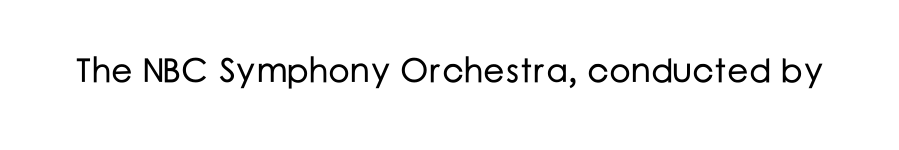
{"serif": "no", "italic": "no", "width": "normal", "stroke_contrast": "low", "x_height": "medium", "monospaced": "no", "underline": "no", "letter_spacing": "normal", "letter_spacing_em": 0.0, "glyph_px": 34}
